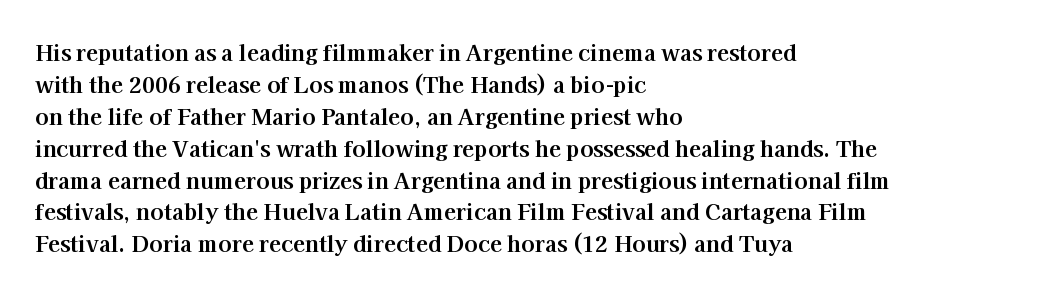
Q: Is the text bold? A: Yes.
Q: Is the text italic (slanted)? A: No, it is upright.
Q: Is the text underlined? A: No.
Q: How is the paragraph aligned? A: Left-aligned.
Q: Is the spacing between letters normal or unusually wide? A: Normal.
Q: Is the spacing between lines tight, normal or loose? A: Normal.
